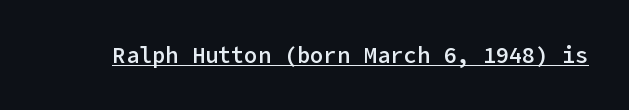
Typesetter's note: demi weight, one step under bold. This sample uses plain, unmodified letter spacing. Honestly, the underline is the first thing you notice here. A typesetter would mark this as roman, not italic.
